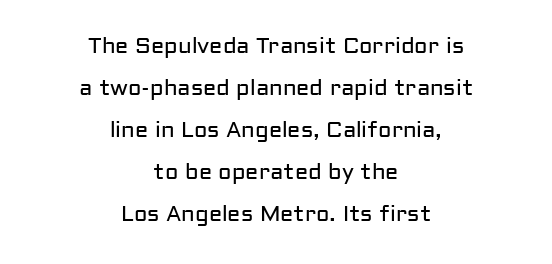
Q: Is the text bold? A: No.
Q: Is the text italic (slanted)? A: No, it is upright.
Q: Is the text underlined? A: No.
Q: How is the paragraph aligned? A: Centered.
Q: Is the spacing between letters normal or unusually wide? A: Normal.
Q: Is the spacing between lines tight, normal or loose? A: Loose.
